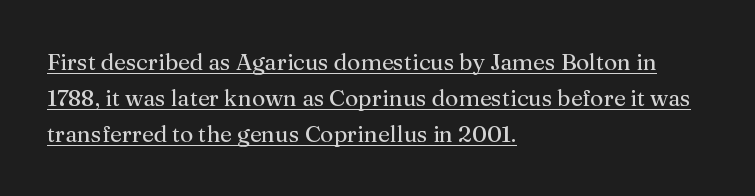
{"italic": "no", "bold": "no", "underline": "yes", "align": "left", "line_spacing": "normal", "line_spacing_ratio": 1.57, "letter_spacing": "normal", "letter_spacing_em": 0.0, "glyph_px": 23}
